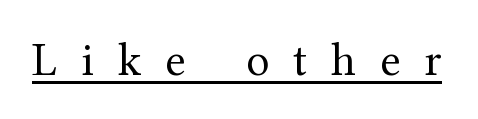
The image shows 48 px regular-weight serif type, upright; set unusually wide letter spacing (+0.5 em), underlined; medium stroke contrast and a medium x-height.
